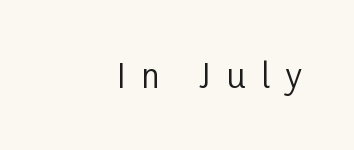
Q: Is the text bold? A: No.
Q: Is the text italic (slanted)? A: No, it is upright.
Q: Is the typeface a serif or a sans-serif typeface? A: Sans-serif.
Q: Is the text underlined? A: No.
Q: How is the paragraph aligned? A: Right-aligned.
Q: Is the spacing between letters normal or unusually wide? A: Unusually wide.
Q: Width (condensed, normal, or wide)? A: Condensed.
Q: Stroke contrast? A: Low.
Q: x-height? A: Medium.
Q: Monospaced? A: No.
